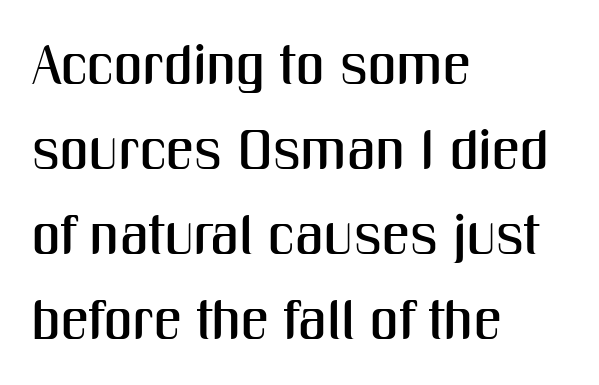
Stroke terminals: plain, sans-serif. Note the varied advance widths — an 'i' is clearly narrower than an 'm'. Baseline-to-baseline distance is the conventional proportion of letter height. Glyph-to-glyph distance matches everyday printed text. Visually the block forms a straight wall on the left and a jagged coastline on the right.
